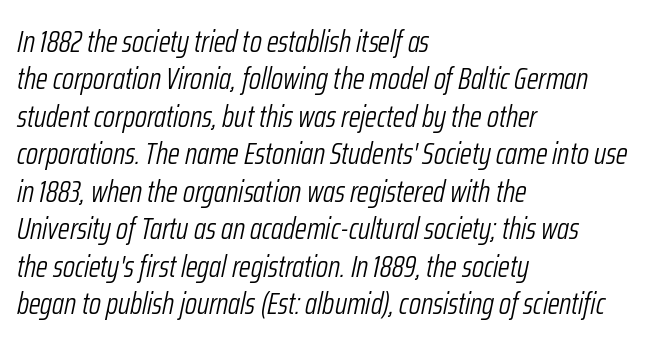
The image shows 30 px light, condensed type, italic (leaning right); set left-aligned, normal line spacing (1.25x), normal letter spacing, not underlined; low stroke contrast and a medium x-height.
